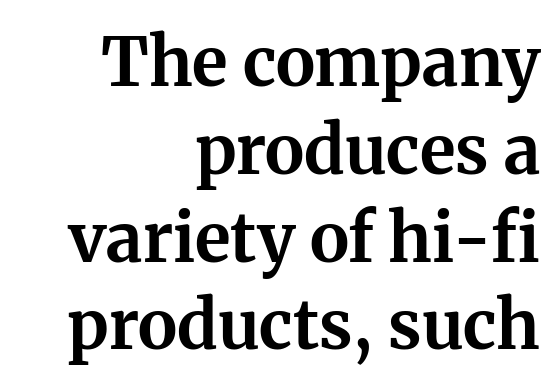
Horizontal bands of white between lines are of average thickness. Standard letterfit; no display-style spreading of the glyphs. Typographic density is high because the face is bold. Ascenders rise straight up at ninety degrees. Regarding serifs, this sample has them.
